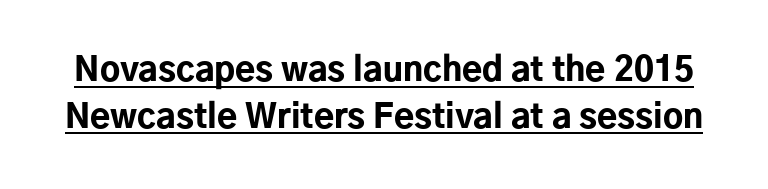
These words are printed bold, with thick strokes throughout. No italicization has been applied; the sample stays upright. What stands out about the letter spacing? Nothing — it is the standard amount. Normally led — the rows are evenly, conventionally spaced.
